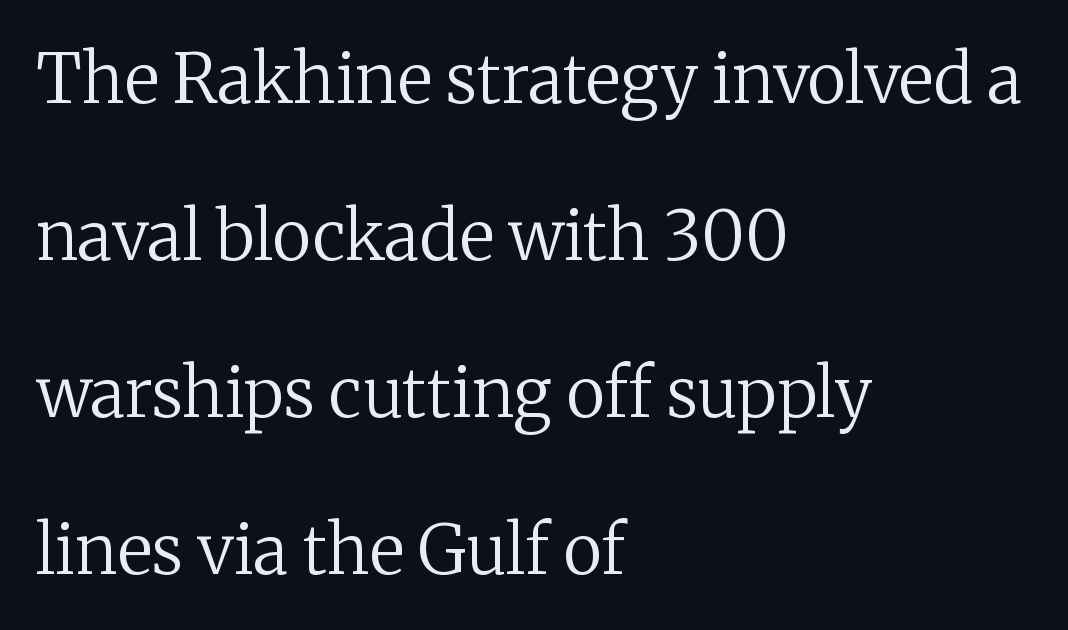
Q: Is the text bold? A: No.
Q: Is the text italic (slanted)? A: No, it is upright.
Q: Is the typeface a serif or a sans-serif typeface? A: Serif.
Q: Is the text underlined? A: No.
Q: How is the paragraph aligned? A: Left-aligned.
Q: Is the spacing between letters normal or unusually wide? A: Normal.
Q: Is the spacing between lines tight, normal or loose? A: Loose.
Q: Width (condensed, normal, or wide)? A: Normal.
Q: Stroke contrast? A: Medium.
Q: x-height? A: Medium.
Q: Monospaced? A: No.
